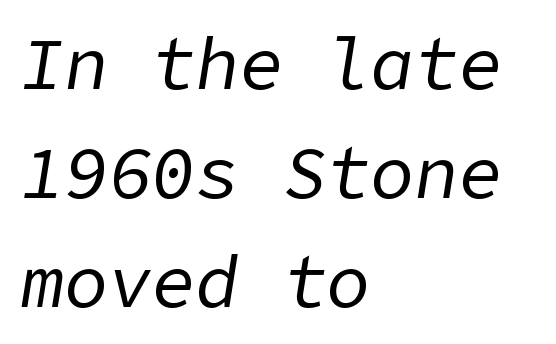
{"italic": "yes", "lean": "right", "slant_degrees": 9, "bold": "no", "weight": "regular", "width": "normal", "stroke_contrast": "low", "x_height": "medium", "underline": "no", "align": "left", "line_spacing": "normal", "line_spacing_ratio": 1.49, "letter_spacing": "normal", "letter_spacing_em": 0.0, "glyph_px": 73}
